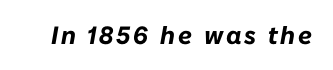
Q: Is the text bold? A: Yes.
Q: Is the text italic (slanted)? A: Yes, it leans right by about 10 degrees.
Q: Is the text underlined? A: No.
